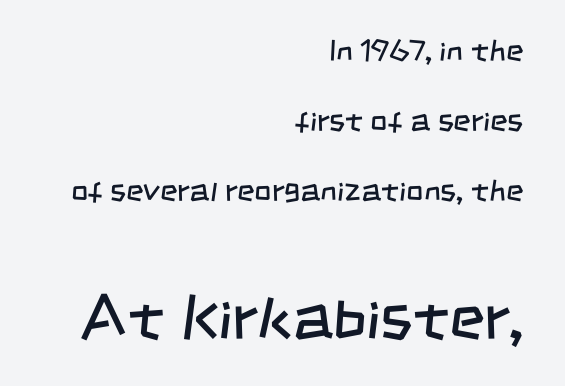
The passage is arranged like a letterhead date or caption credit — flush right. Quick note: interline space is abundant. Summary of weight: not heavy and not bold. Honestly, there is no underline to notice here at all.
